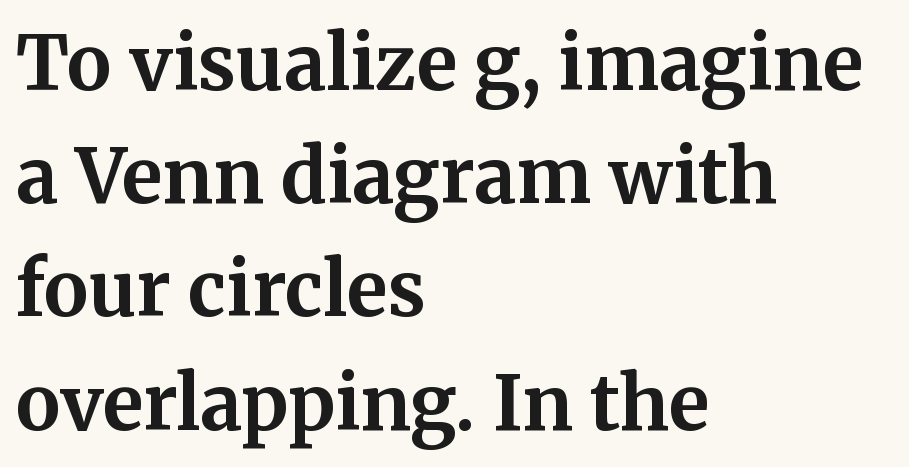
This sample is left-justified, so line endings fall wherever the words run out. Italic? Not at all — the glyphs are vertical. The glyphs are unaccompanied by any horizontal stroke below them. As a designer I'd log this as weight 700, bold.
